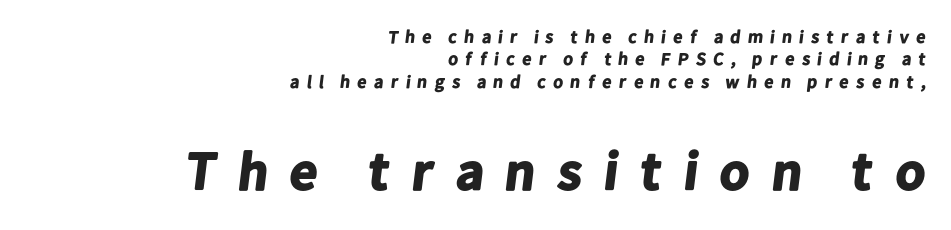
Size hierarchy here favors the trailing block over the leading one. The face used here is a sans, in the tradition of grotesques and geometrics. You could only call the tracking loose — the letters float apart. This sample is right-justified, so line beginnings fall wherever the words allow. Typesetter's note: full bold, strokes at maximum text heaviness. This sample has the flowing, uneven cadence of proportional lettering.
